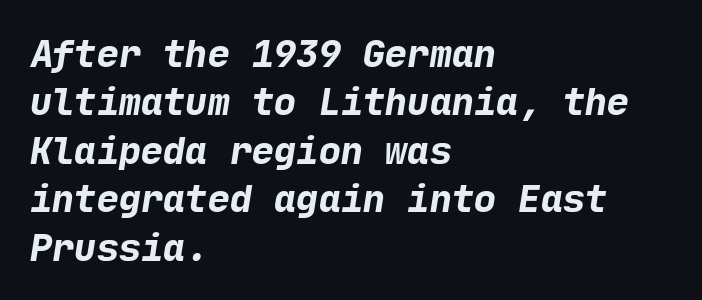
The image shows 37 px bold sans-serif type; set left-aligned, normal line spacing (1.31x), normal letter spacing, not underlined; low stroke contrast and a medium x-height.
